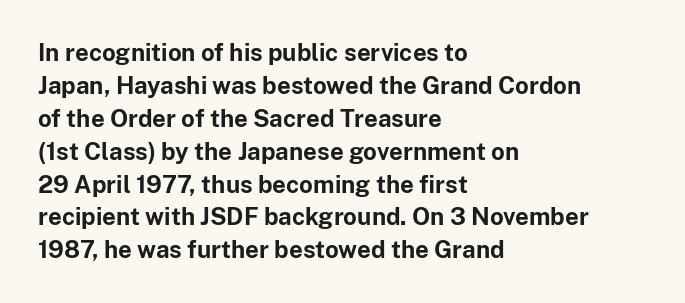
The image shows 24 px bold type, upright; set left-aligned, normal line spacing (1.37x), normal letter spacing, not underlined.
